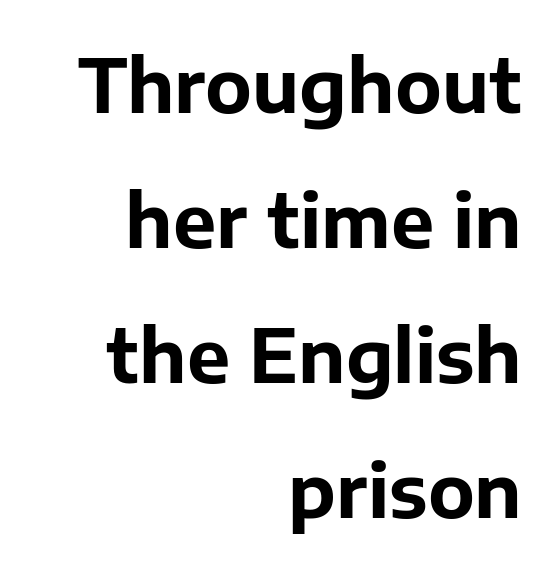
The passage shown has conventional tracking throughout. Check under the words: just untouched page. Grotesque or geometric, the face here clearly has no serifs. Strokes here are thick enough to call this a true bold. These lines stack with their right ends in a neat column. Ascenders rise straight up at ninety degrees.
